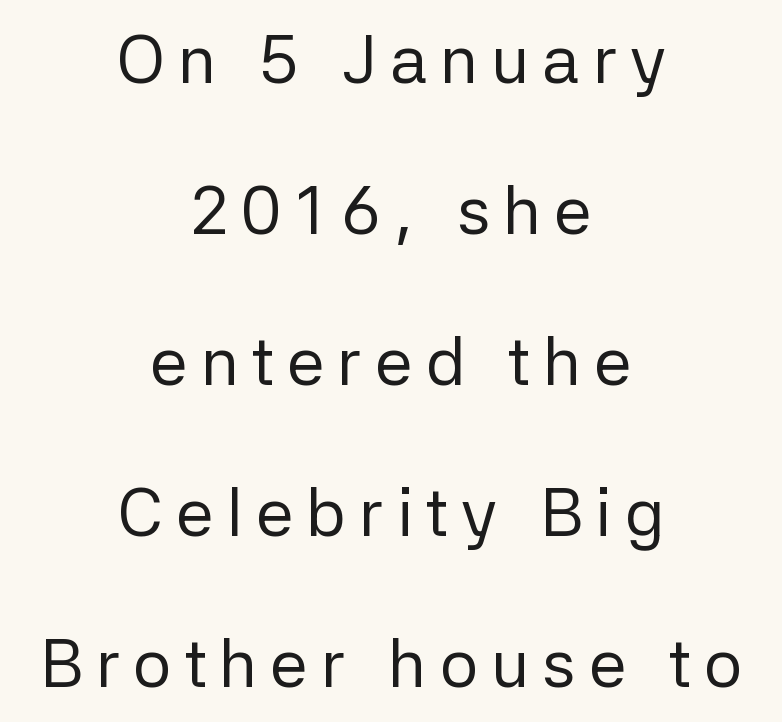
{"serif": "no", "italic": "no", "bold": "no", "weight": "regular", "width": "normal", "stroke_contrast": "low", "x_height": "medium", "monospaced": "no", "underline": "no", "align": "center", "line_spacing": "loose", "line_spacing_ratio": 2.22, "glyph_px": 68}
